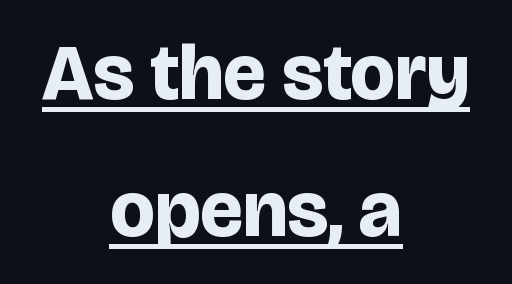
The image shows 79 px bold sans-serif type, upright; set centered, line spacing 1.74x, normal letter spacing, underlined; low stroke contrast and a large x-height.
